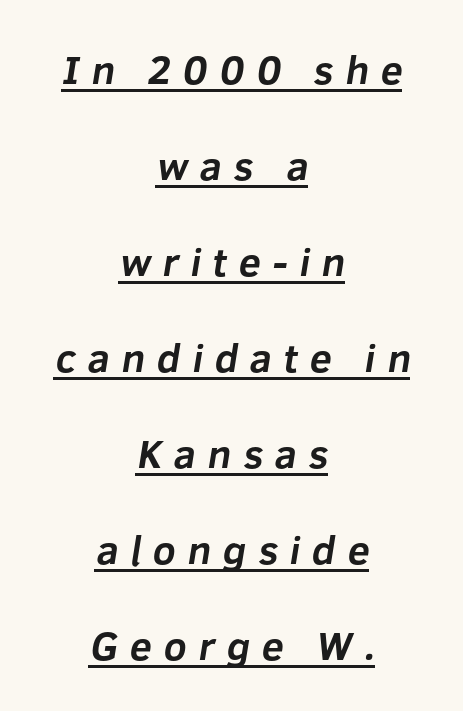
The image shows 40 px bold sans-serif type; set centered, loose line spacing (2.4x), unusually wide letter spacing (+0.29 em), underlined; low stroke contrast and a medium x-height.
